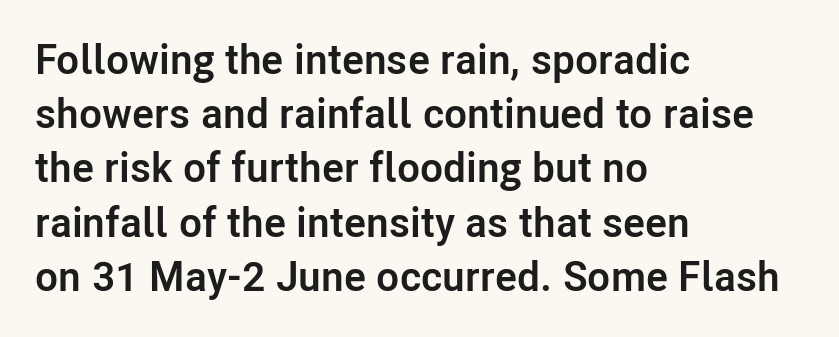
Q: Is the text bold? A: Yes.
Q: Is the text italic (slanted)? A: No, it is upright.
Q: Is the typeface a serif or a sans-serif typeface? A: Sans-serif.
Q: Is the text underlined? A: No.
Q: How is the paragraph aligned? A: Left-aligned.
Q: Is the spacing between letters normal or unusually wide? A: Normal.
Q: Is the spacing between lines tight, normal or loose? A: Normal.
Q: Width (condensed, normal, or wide)? A: Normal.
Q: Stroke contrast? A: Low.
Q: x-height? A: Medium.
Q: Monospaced? A: No.
